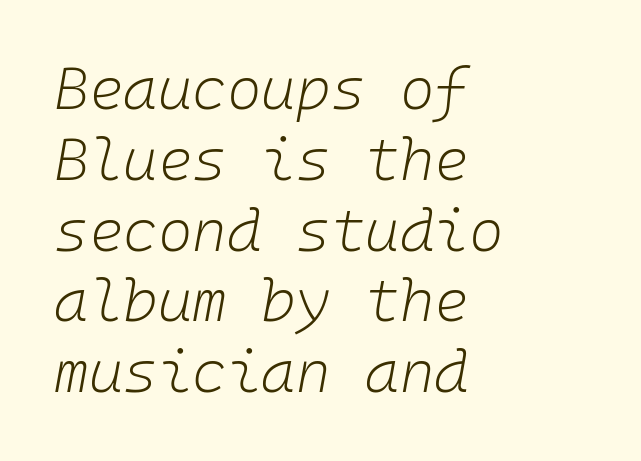
The typography opts for an oblique posture over an upright one. The line texture is even and compact thanks to regular tracking. Bold? No — there's no thickening of the strokes. This rendering uses left alignment, leaving the right contour irregular.
